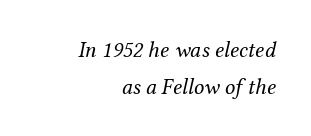
Look at the tracking — it's just the regular setting, nothing added. This block has exactly the height ordinary leading produces. Summary of weight: not heavy and not bold. Each row of text sits above clean, open space. Rendered with sloped, italic letterforms. Line ends are locked; line starts wander.
